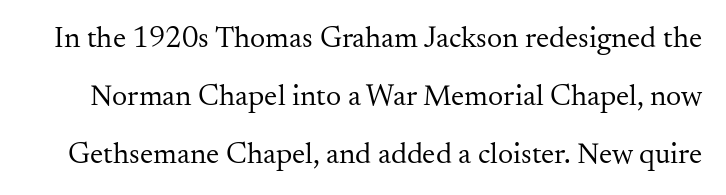
{"serif": "yes", "italic": "no", "bold": "no", "weight": "regular", "width": "normal", "stroke_contrast": "medium", "x_height": "small", "monospaced": "no", "underline": "no", "line_spacing": "loose", "line_spacing_ratio": 1.93, "letter_spacing": "normal", "letter_spacing_em": 0.0, "glyph_px": 30}
